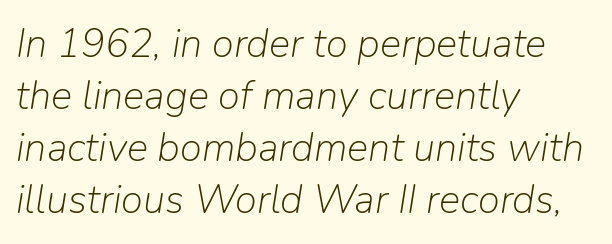
The image shows 40 px light type, italic (leaning right); set left-aligned, normal line spacing (1.3x), normal letter spacing, not underlined; low stroke contrast and a medium x-height.
